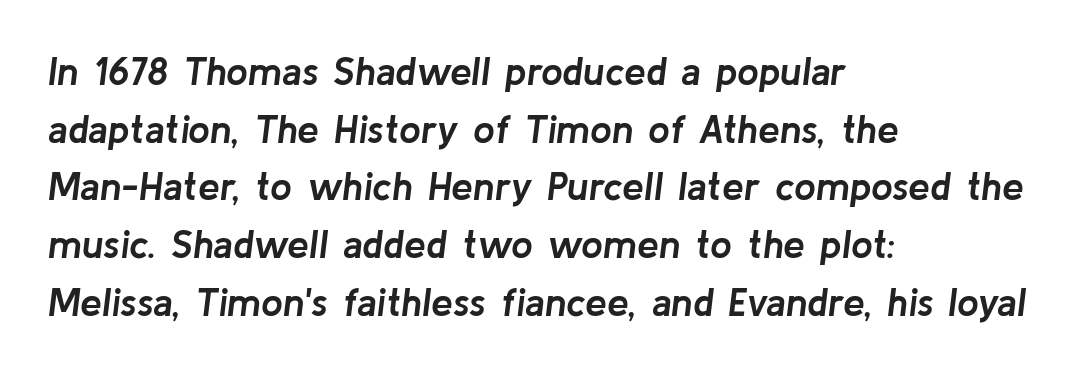
The image shows 39 px semibold type, italic (leaning right); set left-aligned, normal line spacing (1.48x), normal letter spacing, not underlined; low stroke contrast and a medium x-height.
